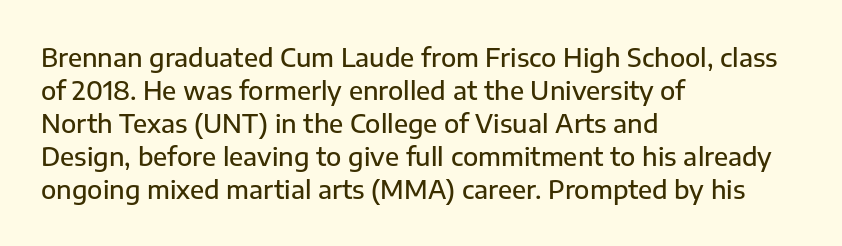
Q: Is the text bold? A: Semi-bold.
Q: Is the text italic (slanted)? A: No, it is upright.
Q: Is the text underlined? A: No.
Q: How is the paragraph aligned? A: Left-aligned.
Q: Is the spacing between letters normal or unusually wide? A: Normal.
Q: Is the spacing between lines tight, normal or loose? A: Normal.
